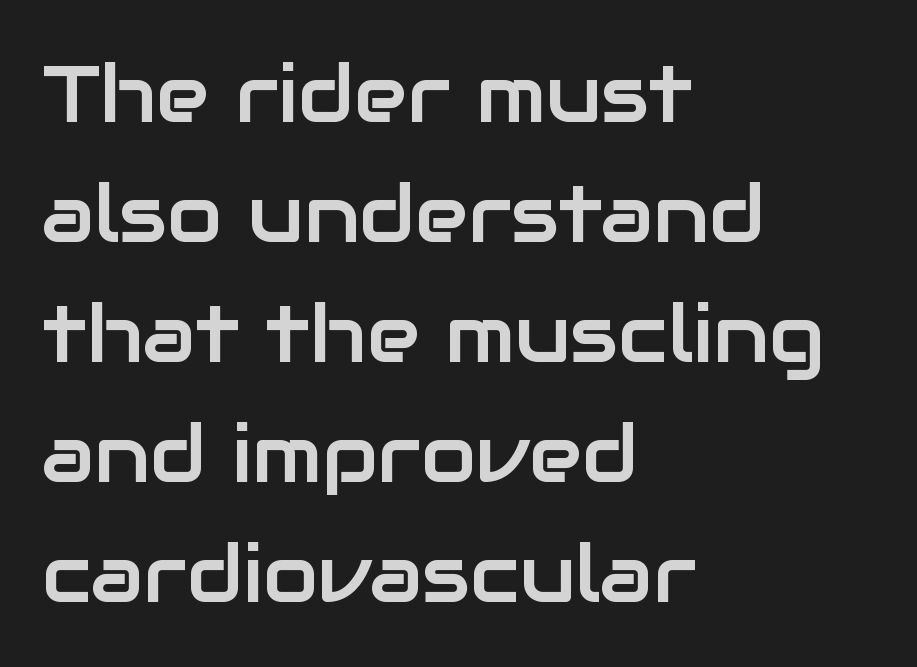
{"serif": "no", "italic": "no", "width": "normal", "stroke_contrast": "low", "x_height": "medium", "monospaced": "no", "underline": "no", "align": "left", "line_spacing": "normal", "line_spacing_ratio": 1.5, "letter_spacing": "normal", "letter_spacing_em": 0.0, "glyph_px": 80}
